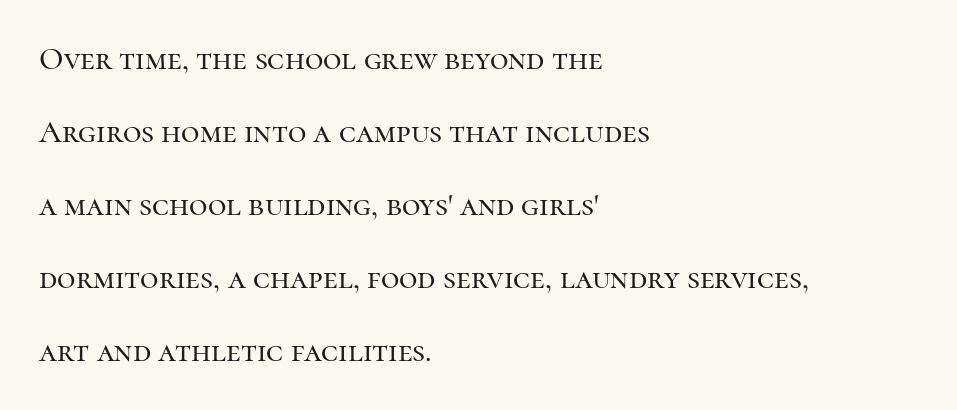
The image shows 32 px serif type, upright; set left-aligned, loose line spacing (2.28x), normal letter spacing, not underlined; high stroke contrast and a medium x-height.
